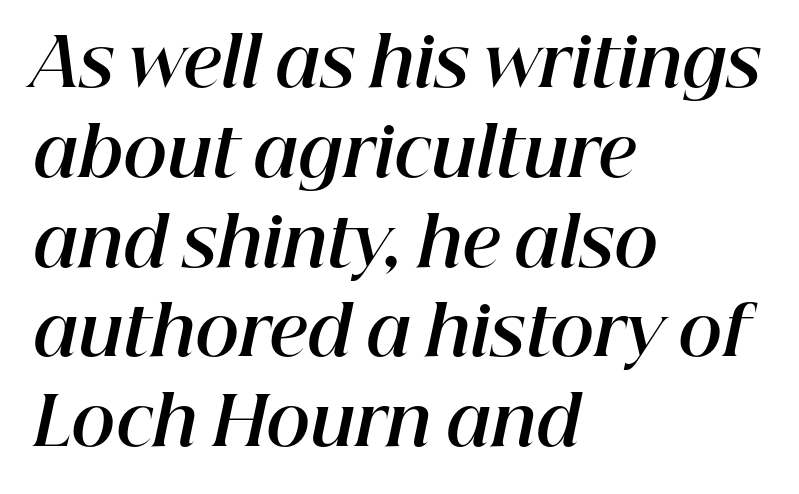
Q: Is the text bold? A: Yes.
Q: Is the text italic (slanted)? A: Yes, it leans right by about 12 degrees.
Q: Is the text underlined? A: No.
Q: How is the paragraph aligned? A: Left-aligned.
Q: Is the spacing between letters normal or unusually wide? A: Normal.
Q: Is the spacing between lines tight, normal or loose? A: Normal.
Q: Width (condensed, normal, or wide)? A: Normal.
Q: Stroke contrast? A: High.
Q: x-height? A: Medium.
Q: Monospaced? A: No.
